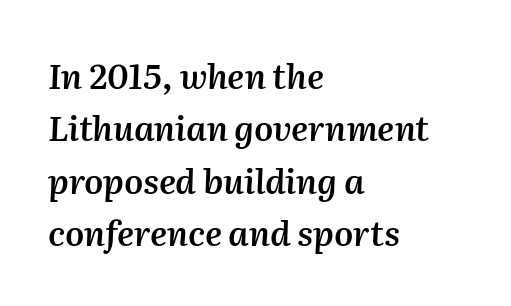
The image shows 34 px semibold type, italic (leaning right); set left-aligned, normal line spacing (1.54x), normal letter spacing, not underlined; medium stroke contrast and a medium x-height.
